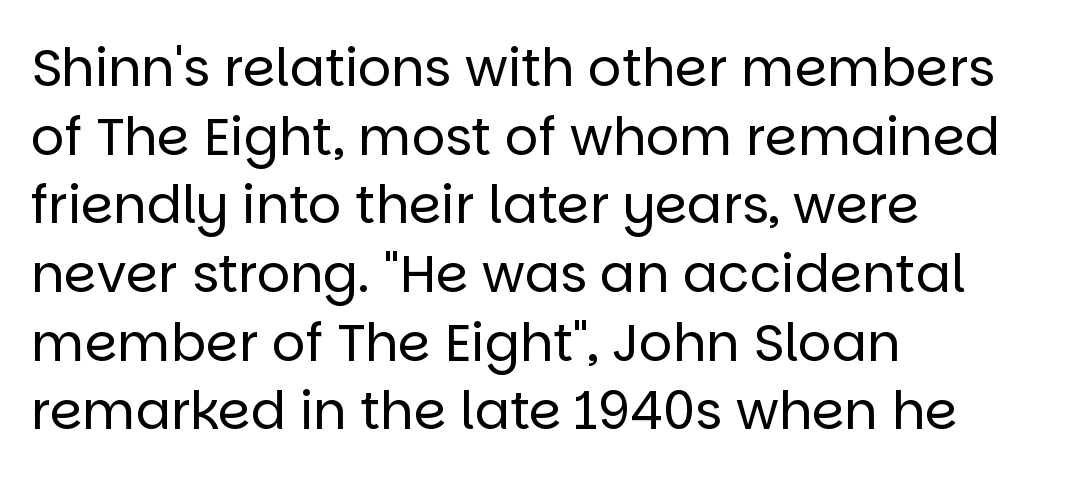
The image shows 52 px regular-weight sans-serif type, upright; set left-aligned, normal line spacing (1.32x), normal letter spacing, not underlined; low stroke contrast and a large x-height.
